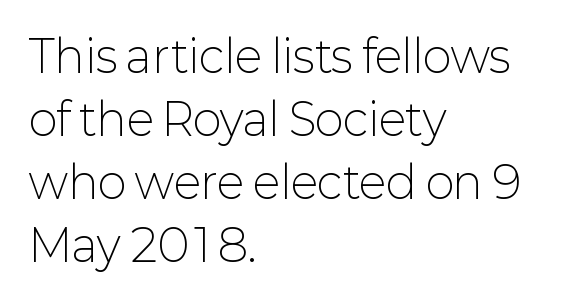
{"serif": "no", "italic": "no", "bold": "no", "weight": "light", "width": "normal", "stroke_contrast": "low", "x_height": "medium", "monospaced": "no", "underline": "no", "align": "left", "line_spacing": "normal", "line_spacing_ratio": 1.43, "letter_spacing": "normal", "letter_spacing_em": 0.0, "glyph_px": 44}
